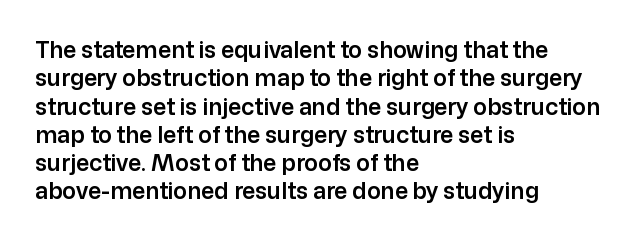
One-word summary of the alignment: left. These lines keep a tight, regular rhythm from letter to letter. Letters rest on an invisible, unmarked baseline. In terms of posture, this sample is upright.
